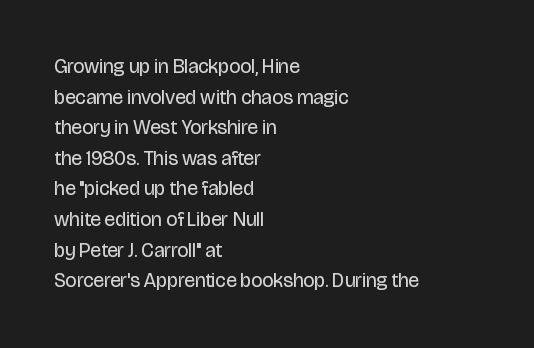
Q: Is the text bold? A: No.
Q: Is the text italic (slanted)? A: No, it is upright.
Q: Is the text underlined? A: No.
Q: How is the paragraph aligned? A: Left-aligned.
Q: Is the spacing between letters normal or unusually wide? A: Normal.
Q: Is the spacing between lines tight, normal or loose? A: Normal.
